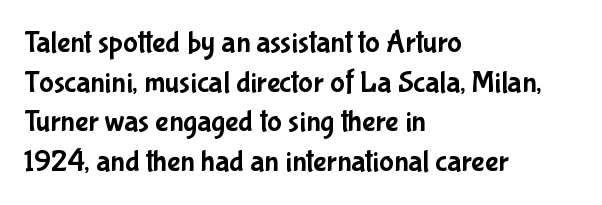
A typesetter would call this leading conventional body-copy spacing. This rendering features lettering with no underline. The face used here is proportionally spaced, like ordinary book or web type. The font family rendered here belongs to the sans-serif group. The rag falls on the right side of this text block. Tracking value appears to be zero — textbook default spacing.
